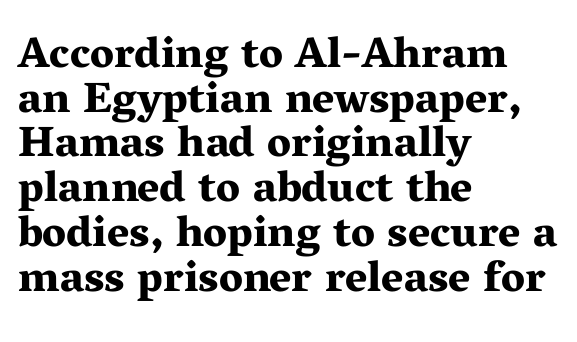
The image shows 43 px bold, wide serif type, upright; set left-aligned, tight line spacing (1.04x), normal letter spacing, not underlined; medium stroke contrast and a medium x-height.
